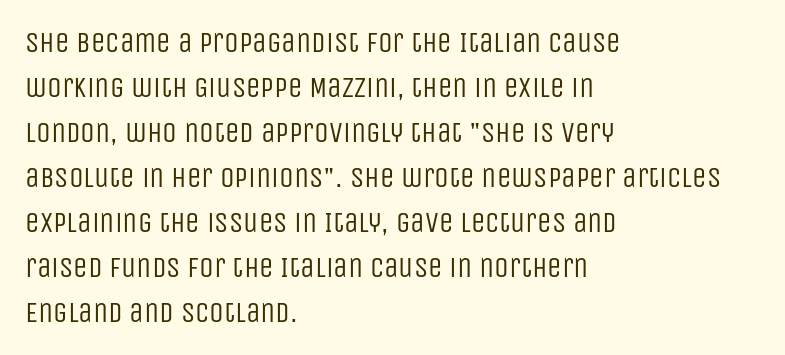
Characters follow at the spacing the type designer built in. Is the type heavy? It reads as light-to-regular instead. The letters stand straight up with perfectly vertical stems. Examine the stroke ends and you'll find no serifs. Notice how the passage keeps a crisp vertical edge on the left only. The rendering uses natural spacing where letterforms have individual widths.
